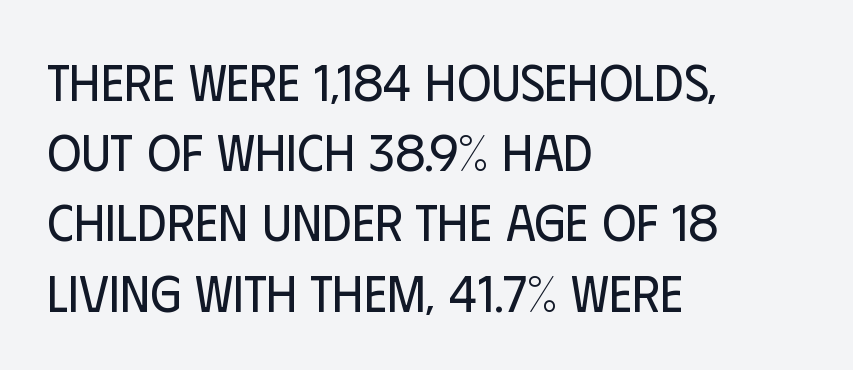
Q: Is the text bold? A: No.
Q: Is the text italic (slanted)? A: No, it is upright.
Q: Is the typeface a serif or a sans-serif typeface? A: Sans-serif.
Q: Is the text underlined? A: No.
Q: How is the paragraph aligned? A: Left-aligned.
Q: Is the spacing between letters normal or unusually wide? A: Normal.
Q: Is the spacing between lines tight, normal or loose? A: Normal.
Q: Width (condensed, normal, or wide)? A: Condensed.
Q: Stroke contrast? A: Low.
Q: x-height? A: Large.
Q: Monospaced? A: No.
